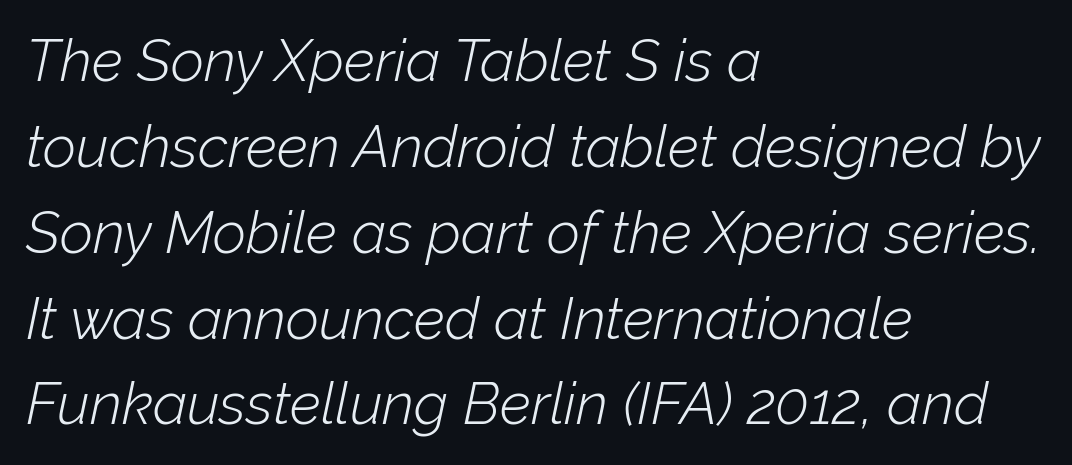
This block has exactly the height ordinary leading produces. The letters are slanted; this is an italic face. The type is set solid horizontally, with unmodified tracking. Only glyphs here, with clear space below each row. This reads as an unemphasized weight, regular at the heaviest.
